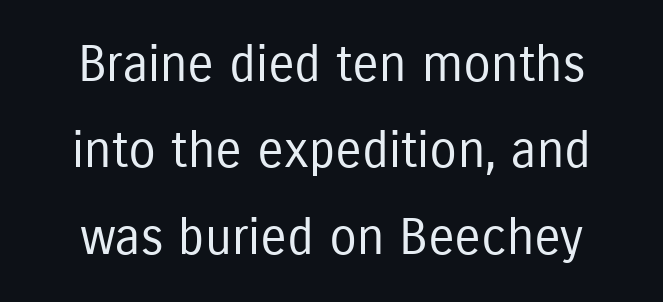
This sample uses an upright cut, with every glyph sitting square on the baseline. This sample uses plain, unmodified letter spacing. Descenders hang freely into open space. A typesetter would call this proportional, since set widths differ per character. Nope, no serifs anywhere on these letters.
